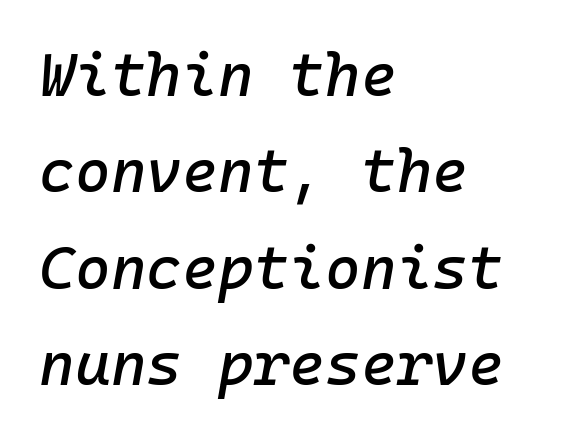
Q: Is the text italic (slanted)? A: Yes, it leans right by about 10 degrees.
Q: Is the text underlined? A: No.
Q: How is the paragraph aligned? A: Left-aligned.
Q: Is the spacing between letters normal or unusually wide? A: Normal.
Q: Is the spacing between lines tight, normal or loose? A: Normal.
Q: Width (condensed, normal, or wide)? A: Normal.
Q: Stroke contrast? A: Low.
Q: x-height? A: Medium.
Q: Monospaced? A: Yes.
